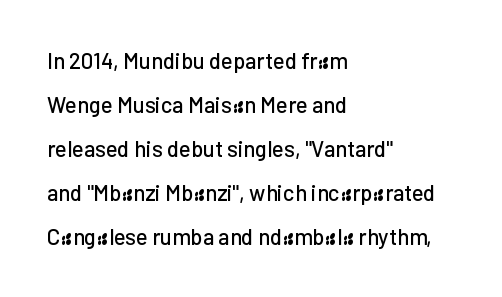
The image shows 22 px text type, upright; set left-aligned, loose line spacing (2.0x), normal letter spacing, not underlined.
